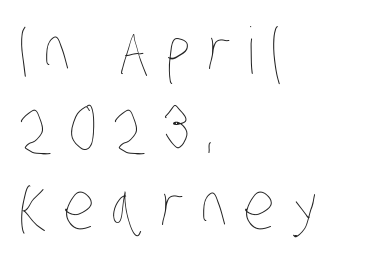
Q: Is the text bold? A: No.
Q: Is the text underlined? A: No.
Q: How is the paragraph aligned? A: Left-aligned.
Q: Is the spacing between letters normal or unusually wide? A: Unusually wide.
Q: Width (condensed, normal, or wide)? A: Condensed.
Q: Stroke contrast? A: Low.
Q: x-height? A: Large.
Q: Monospaced? A: No.
